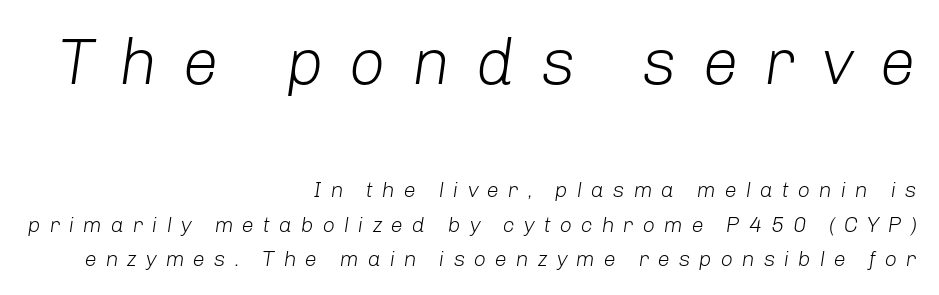
Q: Is the text bold? A: No.
Q: Is the text italic (slanted)? A: Yes, it leans right by about 8 degrees.
Q: Is the text underlined? A: No.
Q: How is the paragraph aligned? A: Right-aligned.
Q: Is the spacing between letters normal or unusually wide? A: Unusually wide.
Q: Is the spacing between lines tight, normal or loose? A: Normal.
Q: Which block of text is set in a larger size, the first (top) or the second (bottom)? A: The first (top) one.
Q: Width (condensed, normal, or wide)? A: Normal.
Q: Stroke contrast? A: Low.
Q: x-height? A: Medium.
Q: Monospaced? A: No.
